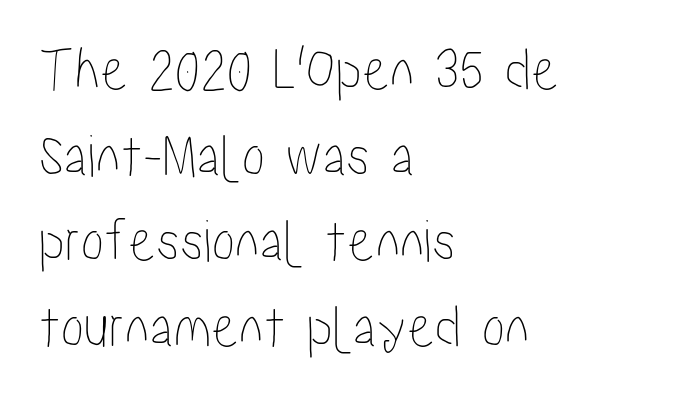
Q: Is the text italic (slanted)? A: No, it is upright.
Q: Is the text underlined? A: No.
Q: How is the paragraph aligned? A: Left-aligned.
Q: Is the spacing between letters normal or unusually wide? A: Normal.
Q: Is the spacing between lines tight, normal or loose? A: Normal.
Q: Width (condensed, normal, or wide)? A: Condensed.
Q: Stroke contrast? A: Low.
Q: x-height? A: Medium.
Q: Monospaced? A: No.
